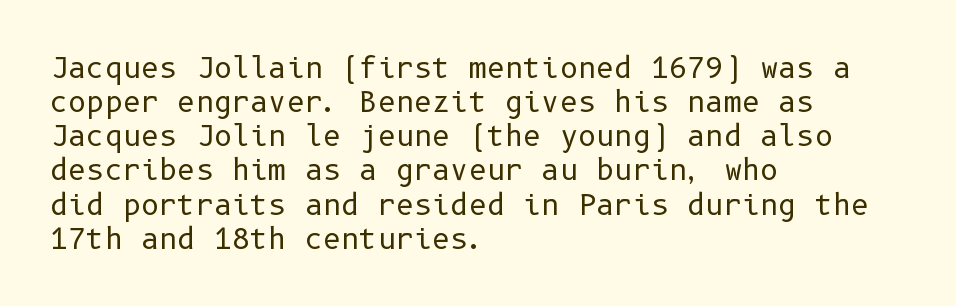
{"serif": "no", "italic": "no", "bold": "no", "weight": "regular", "width": "normal", "stroke_contrast": "low", "x_height": "medium", "underline": "no", "align": "left", "line_spacing_ratio": 1.22, "letter_spacing": "normal", "letter_spacing_em": 0.0, "glyph_px": 28}
